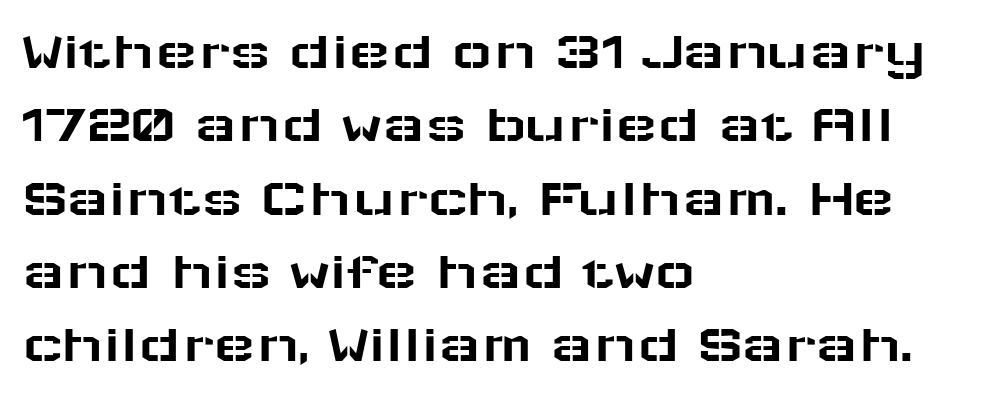
The image shows 56 px wide sans-serif type, upright; set left-aligned, normal line spacing (1.31x), normal letter spacing, not underlined; low stroke contrast and a medium x-height.
